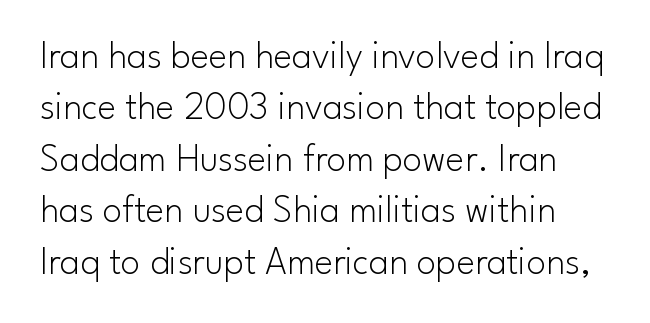
Think standard paragraph weight, or any step lighter than that. Varying glyph widths throughout — classic text-font behaviour. Leading: standard. The font's upright variant was chosen for this text. Letters rest on an invisible, unmarked baseline. The horizontal fit of the characters is conventional and even.
